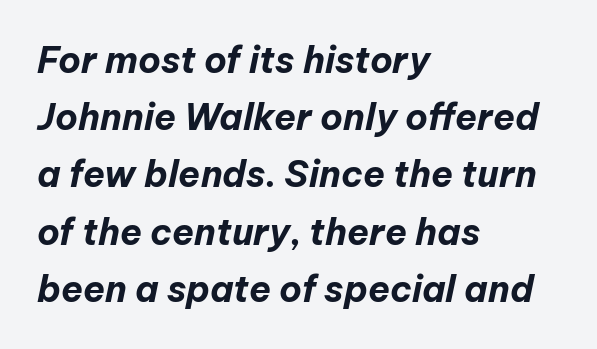
The image shows 36 px bold type, italic (leaning right); set left-aligned, normal line spacing (1.59x), normal letter spacing, not underlined; low stroke contrast and a medium x-height.
